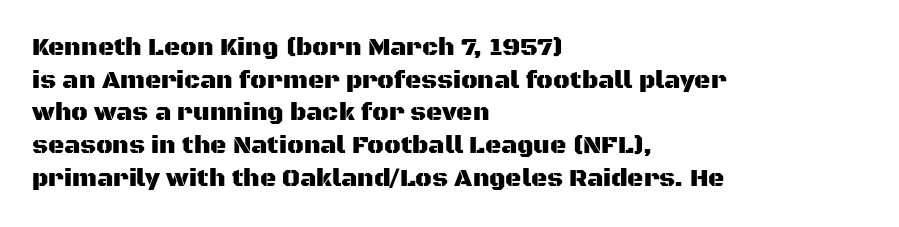
Q: Is the text italic (slanted)? A: No, it is upright.
Q: Is the text underlined? A: No.
Q: How is the paragraph aligned? A: Left-aligned.
Q: Is the spacing between letters normal or unusually wide? A: Normal.
Q: Is the spacing between lines tight, normal or loose? A: Normal.
